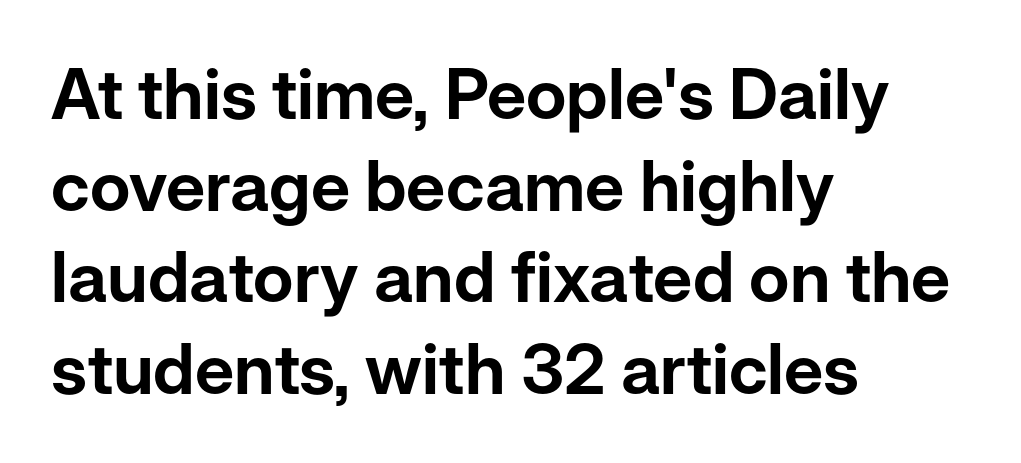
I'd call this a sans setting — the letters go barefoot. The rag falls on the right side of this text block. The specimen reads as upright at a glance. A typesetter would call this leading conventional body-copy spacing. The letters advance in unequal steps, a hallmark of proportional type. Standard letterfit; no display-style spreading of the glyphs.
